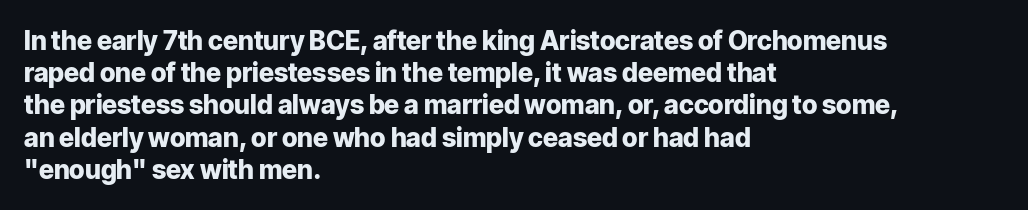
{"italic": "no", "bold": "yes", "underline": "no", "align": "left", "line_spacing_ratio": 1.24, "letter_spacing": "normal", "letter_spacing_em": 0.0, "glyph_px": 26}
